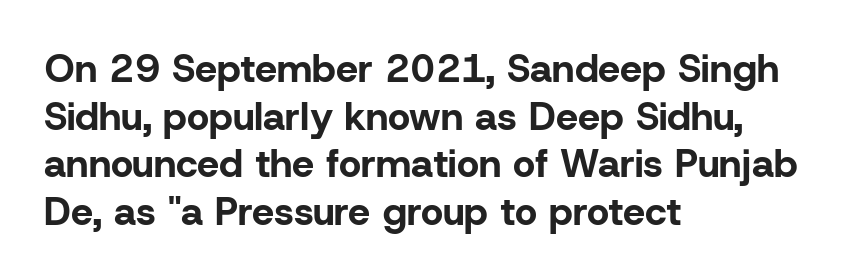
{"serif": "no", "italic": "no", "bold": "yes", "weight": "bold", "width": "normal", "stroke_contrast": "low", "x_height": "medium", "monospaced": "no", "underline": "no", "align": "left", "line_spacing_ratio": 1.22, "letter_spacing": "normal", "letter_spacing_em": 0.0, "glyph_px": 39}
